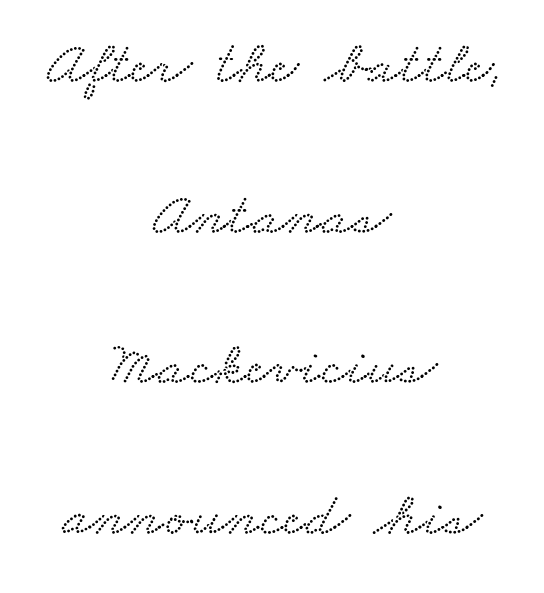
Words appear dense and cohesive because spacing is normal. The letters advance in unequal steps, a hallmark of proportional type. You could fit nearly another row in the gap between these rows. Unlike a clean sans, this face finishes its strokes with serifs. The zone under the glyphs is completely vacant. Casual observation: everything's sitting right in the middle.
